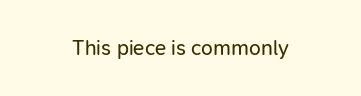
The image shows 21 px text type, upright; set centered, normal letter spacing, not underlined.
